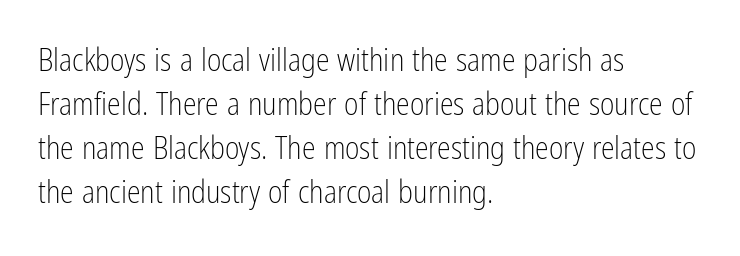
Q: Is the text bold? A: No.
Q: Is the text italic (slanted)? A: No, it is upright.
Q: Is the typeface a serif or a sans-serif typeface? A: Sans-serif.
Q: Is the text underlined? A: No.
Q: How is the paragraph aligned? A: Left-aligned.
Q: Is the spacing between letters normal or unusually wide? A: Normal.
Q: Is the spacing between lines tight, normal or loose? A: Normal.
Q: Width (condensed, normal, or wide)? A: Condensed.
Q: Stroke contrast? A: Low.
Q: x-height? A: Medium.
Q: Monospaced? A: No.
